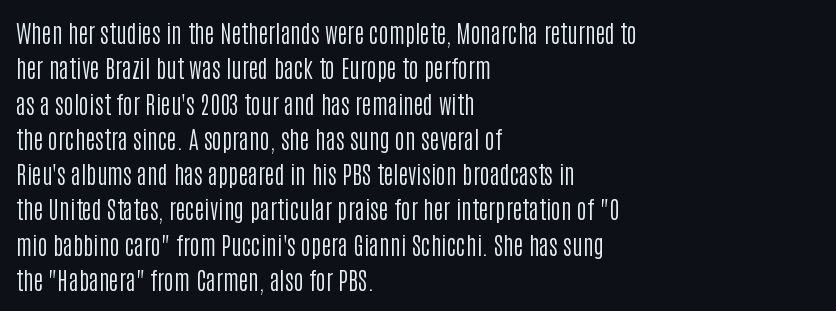
Q: Is the text bold? A: No.
Q: Is the text italic (slanted)? A: No, it is upright.
Q: Is the text underlined? A: No.
Q: How is the paragraph aligned? A: Left-aligned.
Q: Is the spacing between letters normal or unusually wide? A: Normal.
Q: Is the spacing between lines tight, normal or loose? A: Normal.
